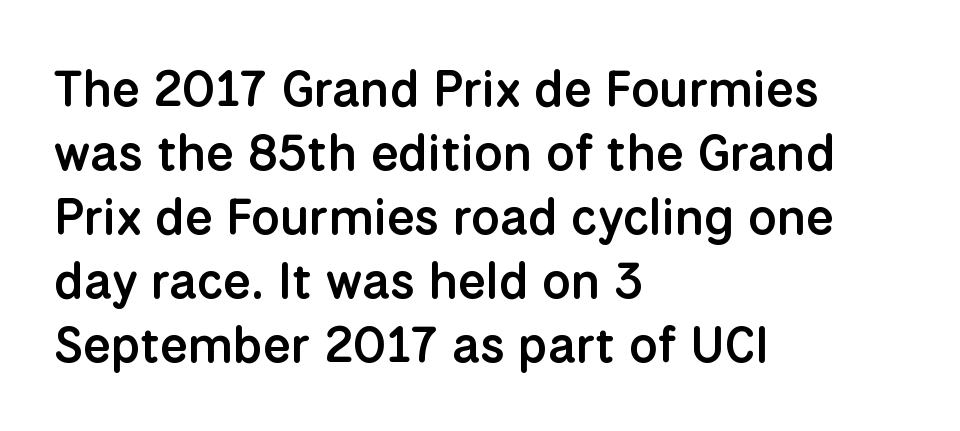
Q: Is the text bold? A: Semi-bold.
Q: Is the text italic (slanted)? A: No, it is upright.
Q: Is the typeface a serif or a sans-serif typeface? A: Sans-serif.
Q: Is the text underlined? A: No.
Q: How is the paragraph aligned? A: Left-aligned.
Q: Is the spacing between letters normal or unusually wide? A: Normal.
Q: Is the spacing between lines tight, normal or loose? A: Normal.
Q: Width (condensed, normal, or wide)? A: Normal.
Q: Stroke contrast? A: Low.
Q: x-height? A: Medium.
Q: Monospaced? A: No.
